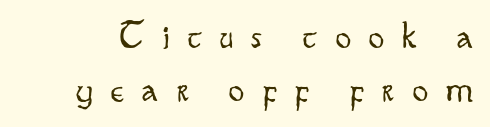
Q: Is the text bold? A: No.
Q: Is the text italic (slanted)? A: No, it is upright.
Q: Is the typeface a serif or a sans-serif typeface? A: Sans-serif.
Q: Is the text underlined? A: No.
Q: Is the spacing between letters normal or unusually wide? A: Unusually wide.
Q: Is the spacing between lines tight, normal or loose? A: Normal.
Q: Width (condensed, normal, or wide)? A: Condensed.
Q: Stroke contrast? A: Low.
Q: x-height? A: Small.
Q: Monospaced? A: No.
